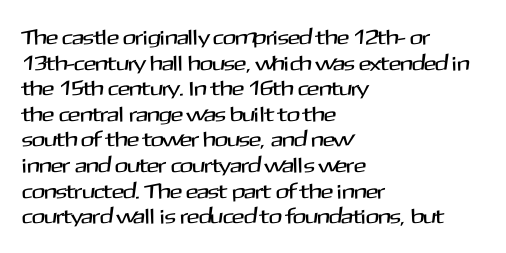
Q: Is the text italic (slanted)? A: No, it is upright.
Q: Is the text underlined? A: No.
Q: How is the paragraph aligned? A: Left-aligned.
Q: Is the spacing between letters normal or unusually wide? A: Normal.
